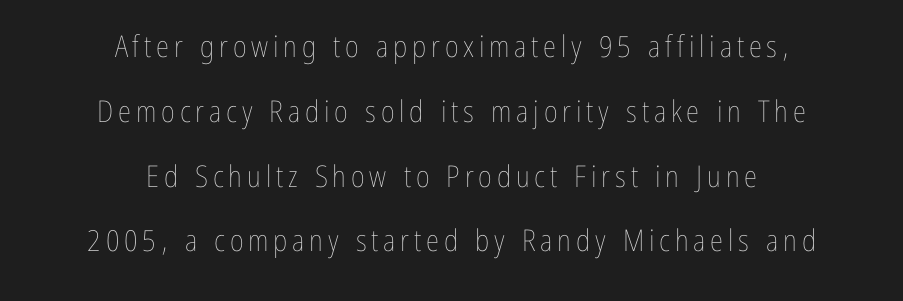
{"italic": "no", "bold": "no", "weight": "thin", "width": "condensed", "stroke_contrast": "low", "x_height": "medium", "monospaced": "no", "underline": "no", "align": "center", "line_spacing": "loose", "line_spacing_ratio": 2.16, "glyph_px": 30}
